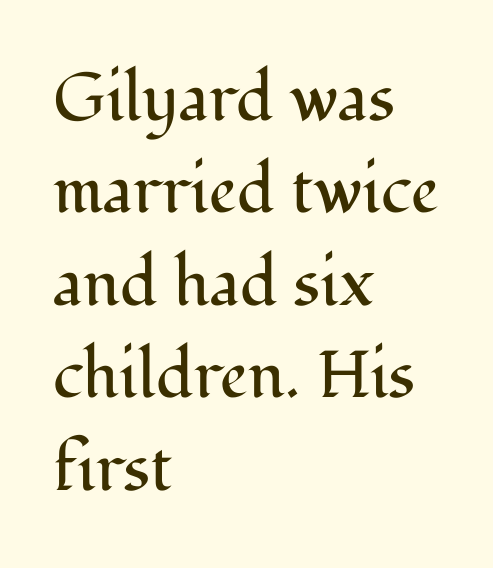
I'd call this a serif setting — the letters wear small feet. The lines in this sample share a left origin and differ only in where they stop. Summary of vertical rhythm: regular, with standard interline spacing. You could not count columns in this text — the font is proportionally spaced. The lettering holds an erect, upright posture throughout.
